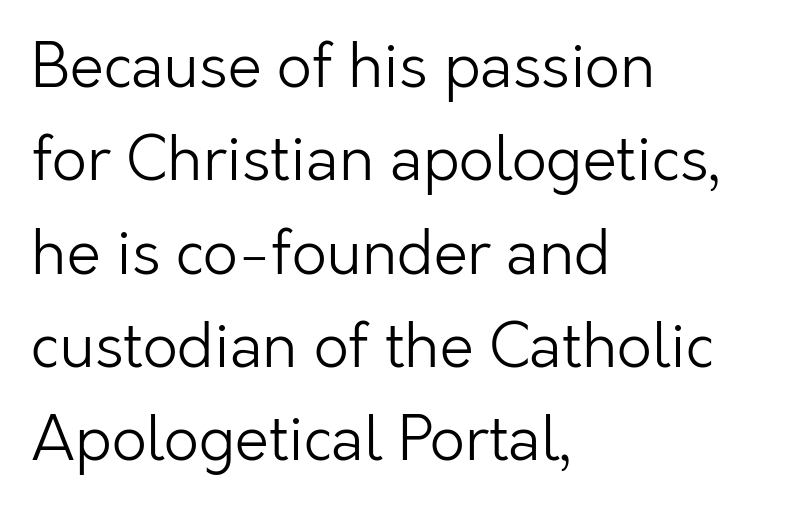
The image shows 61 px light sans-serif type, upright; set left-aligned, normal line spacing (1.53x), normal letter spacing, not underlined; low stroke contrast and a medium x-height.
